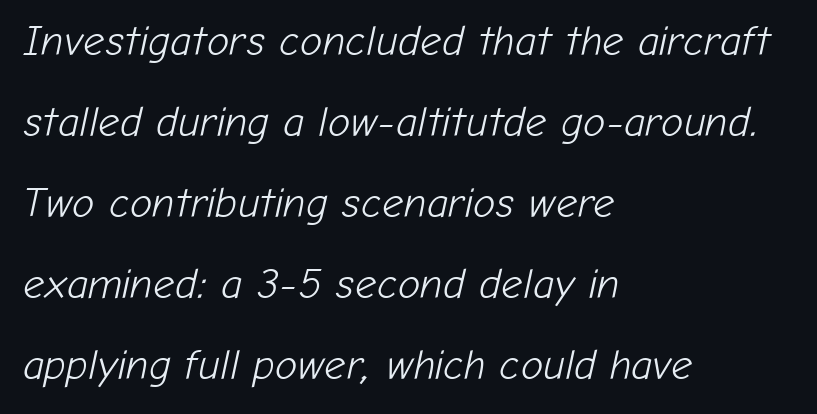
Vertical spacing — loose. Underline: absent. The typesetter chose a ragged-right arrangement here. The whole block is typeset with a tilt. Unbolded letterforms with no extra heft.
